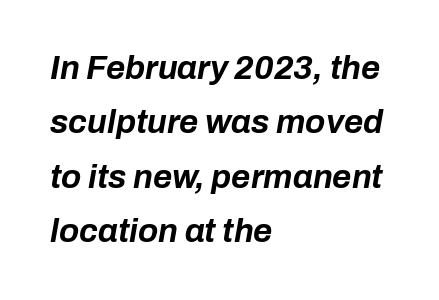
The space beneath each line is pristine and unruled. The axis of the letterforms is tilted away from vertical. This sample keeps an unexceptional amount of space between lines. Looks like regular typesetting: each glyph gets only the width it needs. The face used here is rendered with its standard letterfit.
